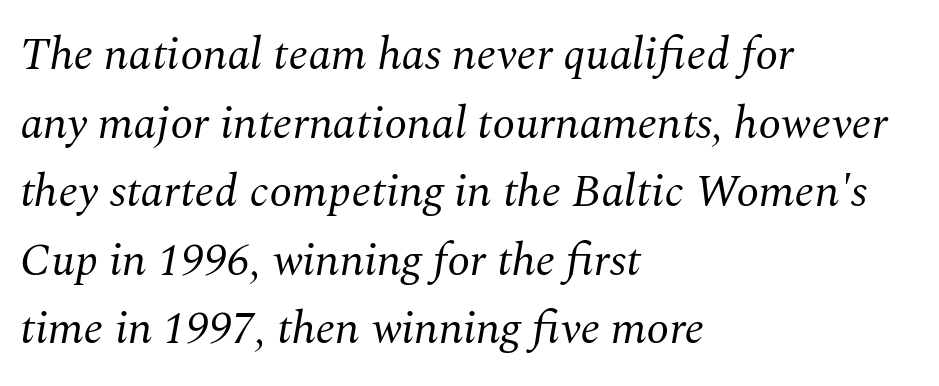
Q: Is the text bold? A: No.
Q: Is the text italic (slanted)? A: Yes, it leans right by about 10 degrees.
Q: Is the typeface a serif or a sans-serif typeface? A: Serif.
Q: Is the text underlined? A: No.
Q: How is the paragraph aligned? A: Left-aligned.
Q: Is the spacing between letters normal or unusually wide? A: Normal.
Q: Is the spacing between lines tight, normal or loose? A: Normal.
Q: Width (condensed, normal, or wide)? A: Normal.
Q: Stroke contrast? A: Medium.
Q: x-height? A: Medium.
Q: Monospaced? A: No.
